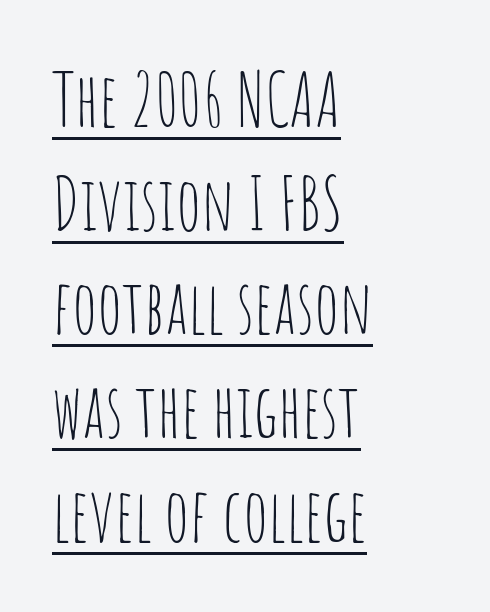
The image shows 73 px thin, condensed sans-serif type, upright; set left-aligned, normal line spacing (1.42x), normal letter spacing, underlined; low stroke contrast and a large x-height.
